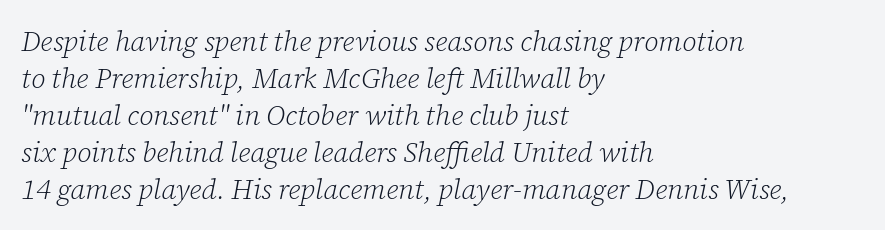
Bare-footed words on every line. The characters are drawn with everyday or finer stroke widths. If you drew a ruler down the left edge, every line would touch it. The passage shown stacks its lines at a standard gap. Designer's note — italics engaged.
